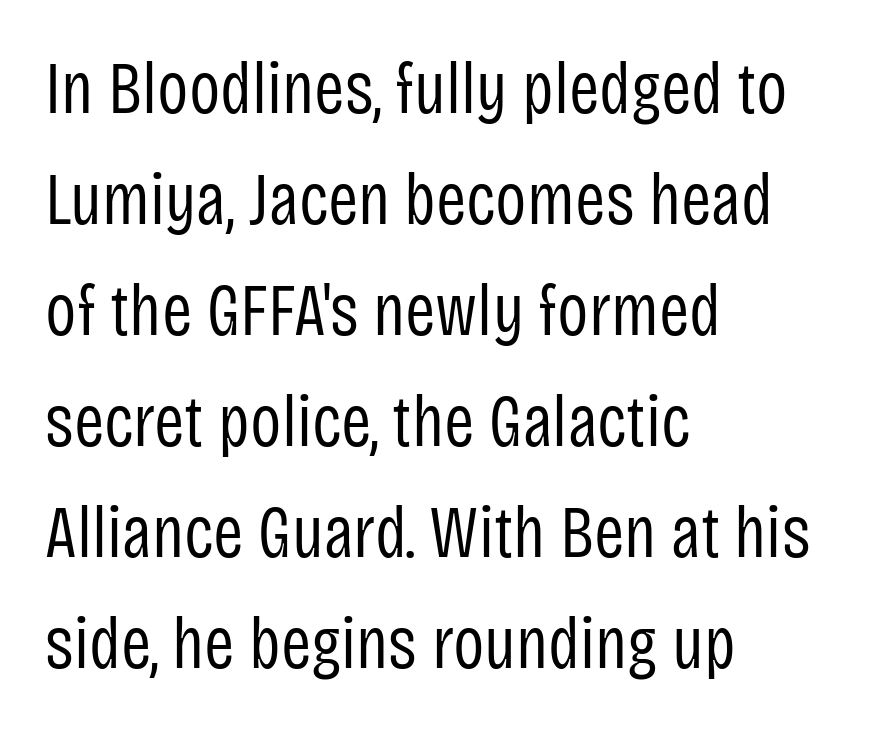
{"serif": "no", "italic": "no", "bold": "no", "weight": "regular", "width": "condensed", "stroke_contrast": "low", "x_height": "large", "monospaced": "no", "underline": "no", "align": "left", "line_spacing": "normal", "line_spacing_ratio": 1.52, "letter_spacing": "normal", "letter_spacing_em": 0.0, "glyph_px": 73}
